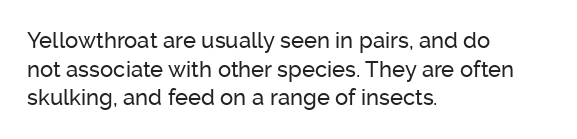
Q: Is the text italic (slanted)? A: No, it is upright.
Q: Is the text underlined? A: No.
Q: How is the paragraph aligned? A: Left-aligned.
Q: Is the spacing between letters normal or unusually wide? A: Normal.
Q: Is the spacing between lines tight, normal or loose? A: Normal.
